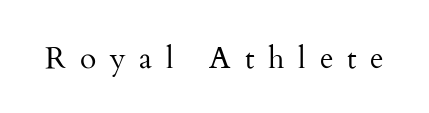
Q: Is the text bold? A: No.
Q: Is the text italic (slanted)? A: No, it is upright.
Q: Is the typeface a serif or a sans-serif typeface? A: Serif.
Q: Is the text underlined? A: No.
Q: Is the spacing between letters normal or unusually wide? A: Unusually wide.
Q: Width (condensed, normal, or wide)? A: Normal.
Q: Stroke contrast? A: Medium.
Q: x-height? A: Small.
Q: Monospaced? A: No.
